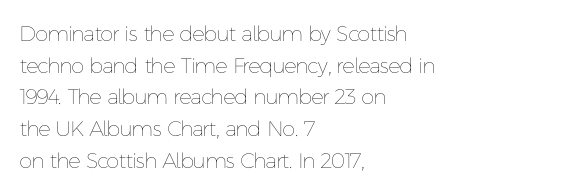
The image shows 21 px text type, upright; set left-aligned, normal line spacing (1.51x), normal letter spacing, not underlined.
